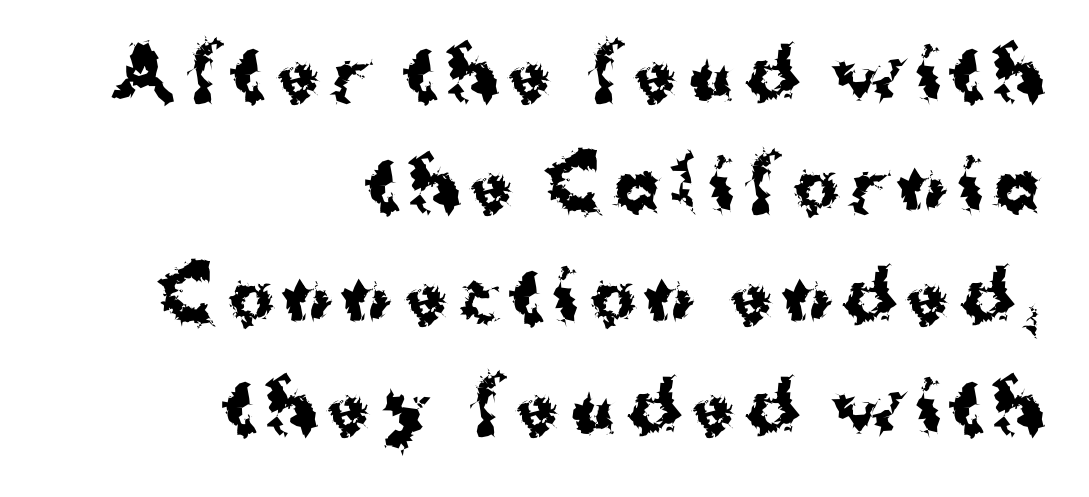
{"serif": "no", "italic": "no", "bold": "yes", "weight": "bold", "width": "normal", "stroke_contrast": "medium", "x_height": "medium", "monospaced": "no", "underline": "no", "align": "right", "line_spacing": "normal", "line_spacing_ratio": 1.63, "glyph_px": 68}
